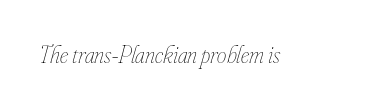
The image shows 24 px text type, italic (leaning right); set normal letter spacing, not underlined.
